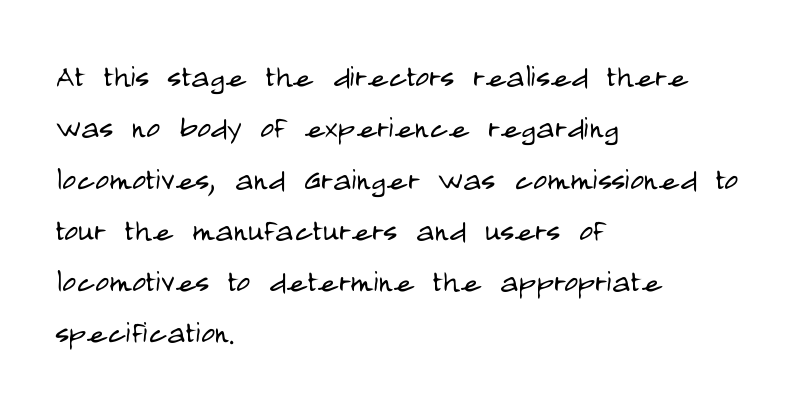
Q: Is the text bold? A: No.
Q: Is the text italic (slanted)? A: No, it is upright.
Q: Is the typeface a serif or a sans-serif typeface? A: Sans-serif.
Q: Is the text underlined? A: No.
Q: How is the paragraph aligned? A: Left-aligned.
Q: Is the spacing between letters normal or unusually wide? A: Normal.
Q: Is the spacing between lines tight, normal or loose? A: Normal.
Q: Width (condensed, normal, or wide)? A: Condensed.
Q: Stroke contrast? A: Low.
Q: x-height? A: Large.
Q: Monospaced? A: No.
